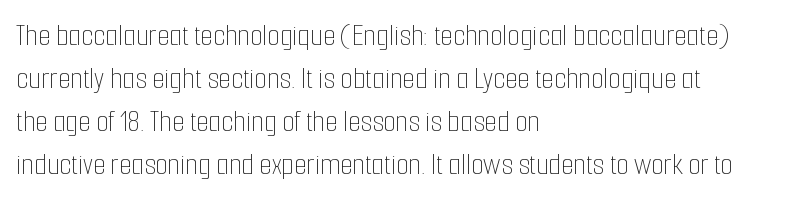
{"italic": "no", "bold": "no", "weight": "thin", "width": "condensed", "stroke_contrast": "low", "x_height": "medium", "monospaced": "no", "underline": "no", "align": "left", "line_spacing": "normal", "line_spacing_ratio": 1.34, "letter_spacing": "normal", "letter_spacing_em": 0.0, "glyph_px": 32}
